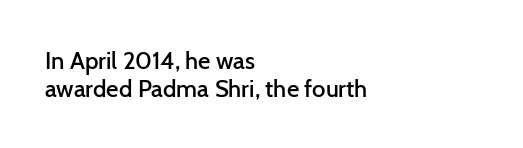
Quick note: underline off. The text block is weighted toward the left margin, trailing off unevenly rightward. Default kerning and tracking; the words read as compact shapes. The axis of the letterforms is exactly vertical. Is the type bold? Partly — it's a semibold, heavier than regular but not fully bold.
